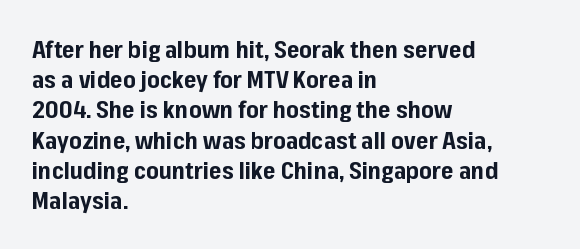
The image shows 24 px bold type, upright; set left-aligned, normal line spacing (1.26x), normal letter spacing, not underlined.
